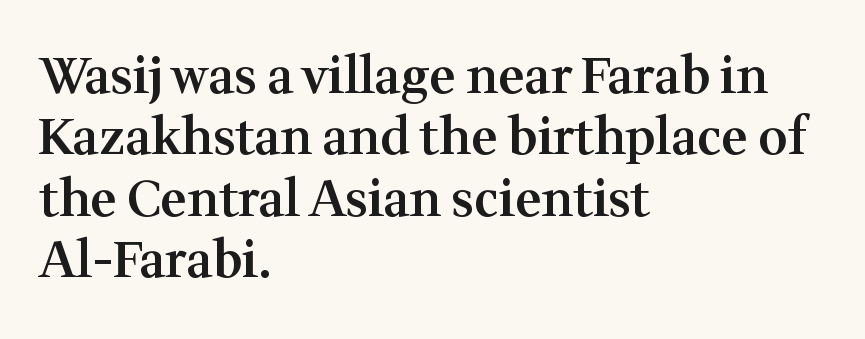
Q: Is the text bold? A: Semi-bold.
Q: Is the text italic (slanted)? A: No, it is upright.
Q: Is the typeface a serif or a sans-serif typeface? A: Serif.
Q: Is the text underlined? A: No.
Q: How is the paragraph aligned? A: Left-aligned.
Q: Is the spacing between letters normal or unusually wide? A: Normal.
Q: Width (condensed, normal, or wide)? A: Normal.
Q: Stroke contrast? A: Medium.
Q: x-height? A: Medium.
Q: Monospaced? A: No.
